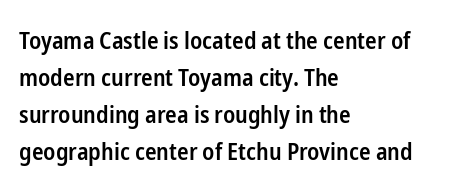
The image shows 24 px text type, upright; set left-aligned, normal line spacing (1.54x), normal letter spacing, not underlined.
